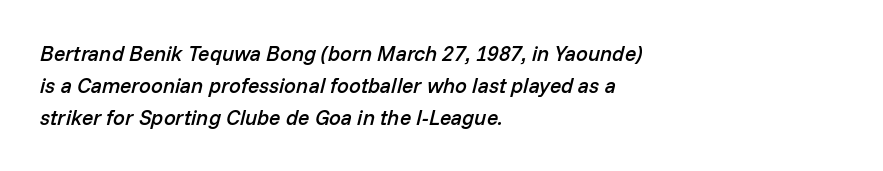
{"italic": "yes", "lean": "right", "slant_degrees": 14, "bold": "semi", "underline": "no", "align": "left", "line_spacing": "normal", "line_spacing_ratio": 1.52, "letter_spacing": "normal", "letter_spacing_em": 0.0, "glyph_px": 21}
